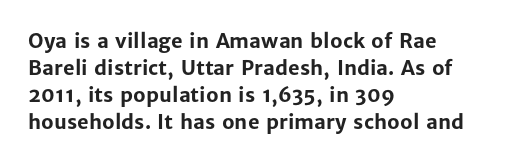
{"italic": "no", "bold": "yes", "underline": "no", "align": "left", "line_spacing": "normal", "line_spacing_ratio": 1.35, "letter_spacing": "normal", "letter_spacing_em": 0.0, "glyph_px": 20}
